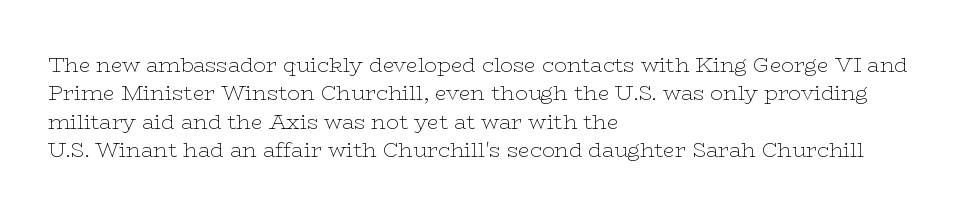
Evenly set lines give the paragraph a standard silhouette. Students, note that the glyphs here touch the page at normal intervals. In terms of posture, this sample is upright. Typeset ragged right — the left edge is the straight one.
